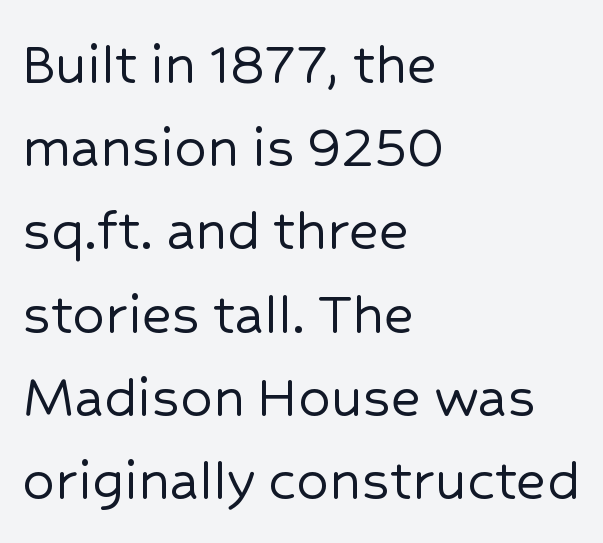
In terms of letterspacing, this is plain default setting. Casual observation: everything's shoved over to the left. Glance below the letters and you will spot only blank space. The letters stand straight up with perfectly vertical stems.
